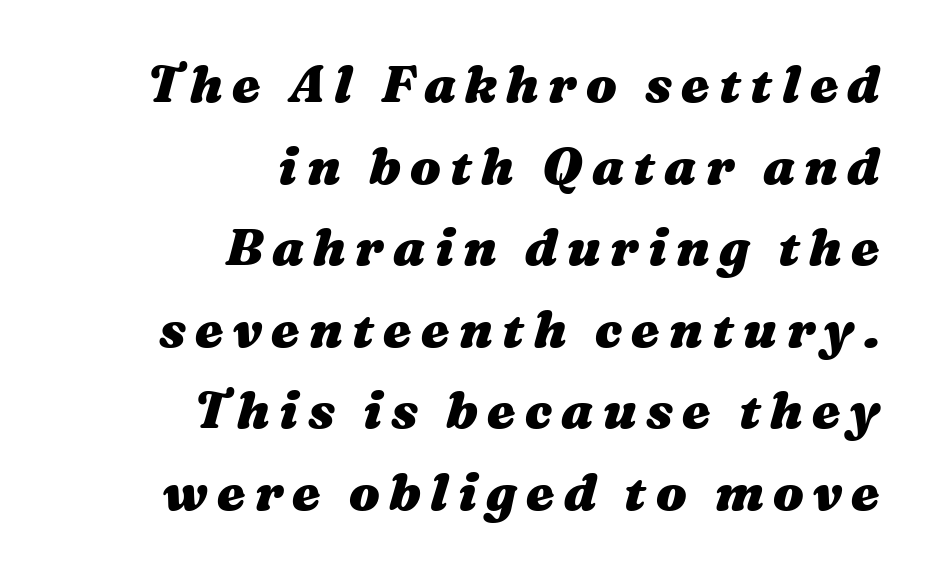
The letters are slanted; this is an italic face. This rendering uses right alignment, leaving the left contour irregular. Note the varied advance widths — an 'i' is clearly narrower than an 'm'. Summary of vertical rhythm: regular, with standard interline spacing. The baseline area is clear. Does the weight exceed regular? Yes, all the way to bold.
